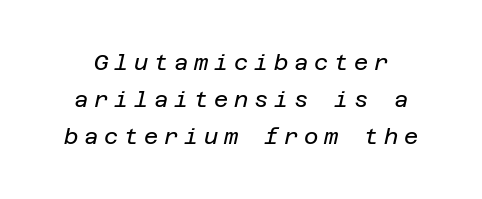
{"italic": "yes", "lean": "right", "slant_degrees": 12, "bold": "no", "underline": "no", "line_spacing": "normal", "line_spacing_ratio": 1.68, "letter_spacing": "wide", "letter_spacing_em": 0.26, "glyph_px": 22}
